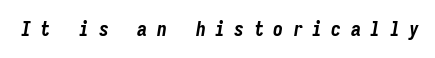
Characters are canted at an angle relative to the baseline's perpendicular. The words here are not underlined. Students, note that the glyphs here are deliberately spaced far apart. The font is running at its bold setting.
